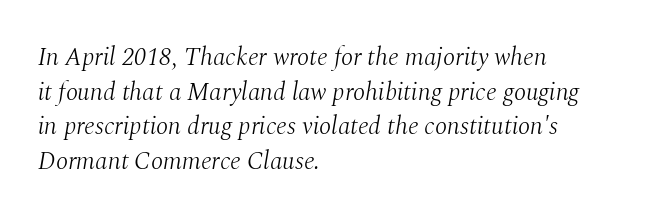
{"italic": "yes", "lean": "right", "slant_degrees": 10, "bold": "no", "underline": "no", "align": "left", "line_spacing": "normal", "line_spacing_ratio": 1.39, "letter_spacing": "normal", "letter_spacing_em": 0.0, "glyph_px": 25}
